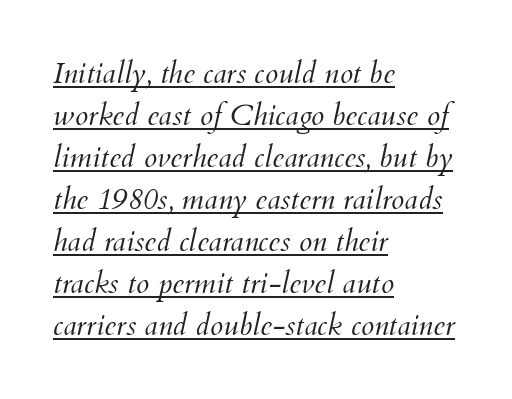
Q: Is the text bold? A: No.
Q: Is the text italic (slanted)? A: Yes, it leans right by about 12 degrees.
Q: Is the text underlined? A: Yes.
Q: How is the paragraph aligned? A: Left-aligned.
Q: Is the spacing between letters normal or unusually wide? A: Normal.
Q: Is the spacing between lines tight, normal or loose? A: Normal.
Q: Width (condensed, normal, or wide)? A: Normal.
Q: Stroke contrast? A: Medium.
Q: x-height? A: Small.
Q: Monospaced? A: No.
